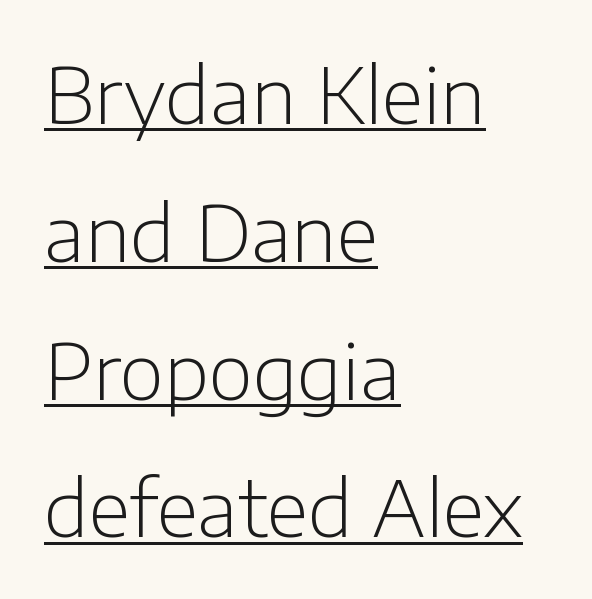
Q: Is the text bold? A: No.
Q: Is the text italic (slanted)? A: No, it is upright.
Q: Is the typeface a serif or a sans-serif typeface? A: Sans-serif.
Q: Is the text underlined? A: Yes.
Q: How is the paragraph aligned? A: Left-aligned.
Q: Is the spacing between letters normal or unusually wide? A: Normal.
Q: Width (condensed, normal, or wide)? A: Normal.
Q: Stroke contrast? A: Low.
Q: x-height? A: Medium.
Q: Monospaced? A: No.
